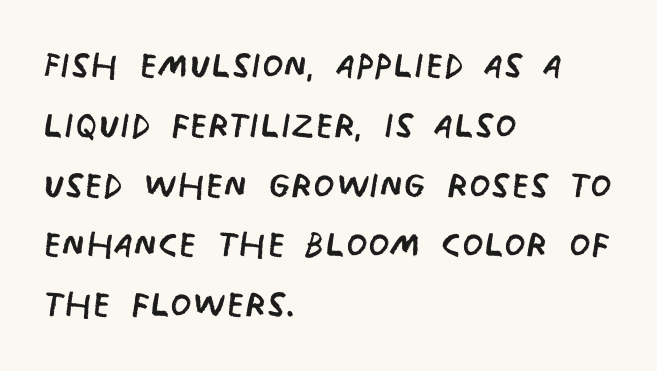
Q: Is the text bold? A: No.
Q: Is the typeface a serif or a sans-serif typeface? A: Sans-serif.
Q: Is the text underlined? A: No.
Q: How is the paragraph aligned? A: Left-aligned.
Q: Is the spacing between letters normal or unusually wide? A: Normal.
Q: Width (condensed, normal, or wide)? A: Condensed.
Q: Stroke contrast? A: Low.
Q: x-height? A: Large.
Q: Monospaced? A: No.
